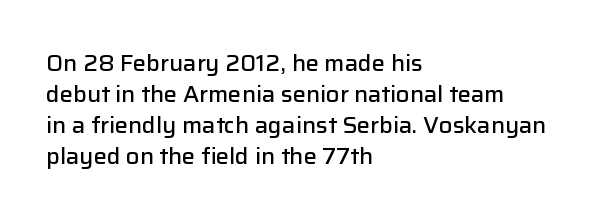
The image shows 22 px text type, upright; set left-aligned, normal line spacing (1.41x), normal letter spacing, not underlined.
